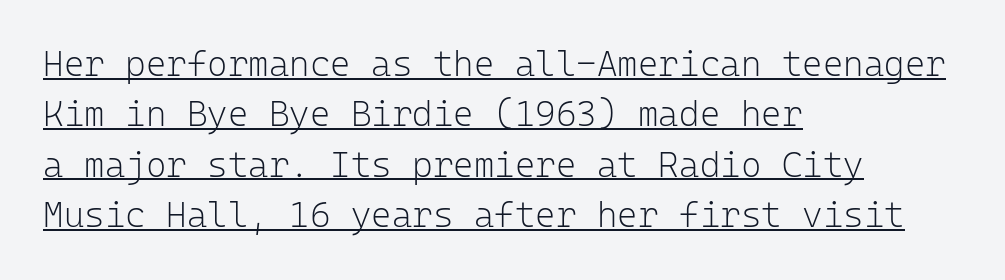
{"serif": "no", "italic": "no", "bold": "no", "weight": "light", "width": "normal", "stroke_contrast": "low", "x_height": "medium", "monospaced": "yes", "underline": "yes", "align": "left", "line_spacing": "normal", "line_spacing_ratio": 1.44, "letter_spacing": "normal", "letter_spacing_em": 0.0, "glyph_px": 35}
